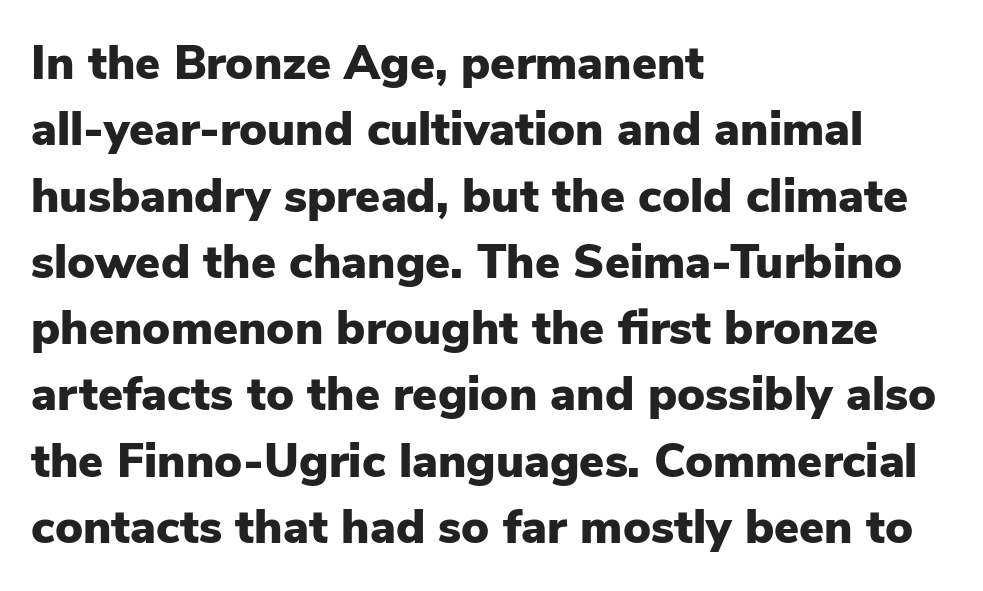
The image shows 47 px heavy sans-serif type, upright; set left-aligned, normal line spacing (1.41x), normal letter spacing, not underlined; low stroke contrast and a medium x-height.
